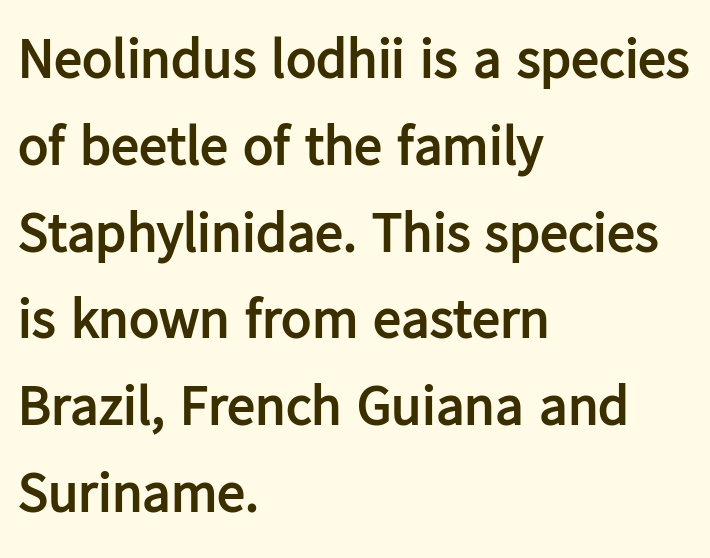
The image shows 56 px semibold sans-serif type, upright; set left-aligned, normal line spacing (1.55x), normal letter spacing, not underlined; low stroke contrast and a medium x-height.
